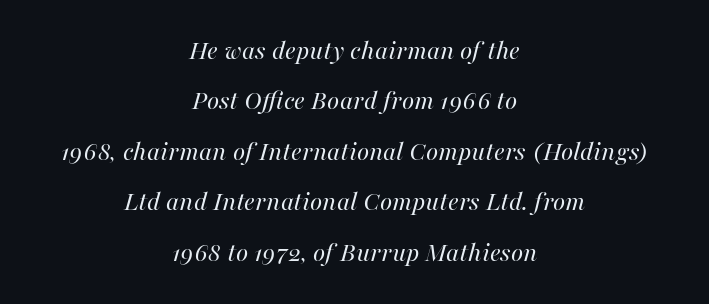
The passage shown is typed in a proportional face where columns would drift. The text carries the slant typical of an italic or oblique font. The lines in this sample share a center point and differ in where they start and stop. This rendering leaves character spacing at its baseline value. Anything drawn beneath the words? Only blank space.
